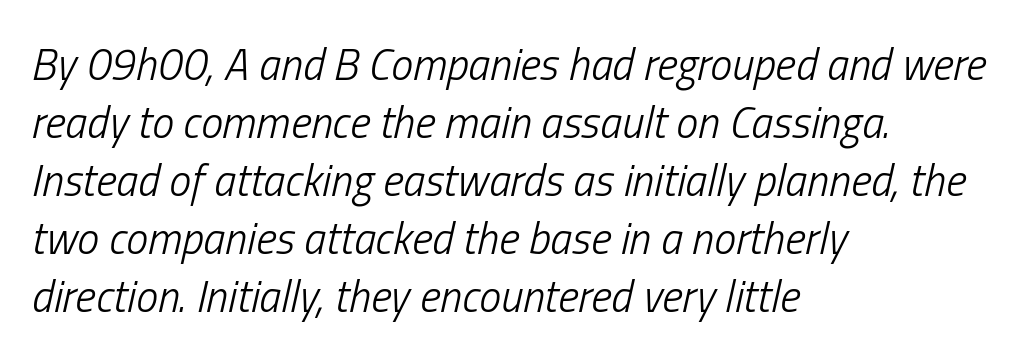
Q: Is the text bold? A: No.
Q: Is the text italic (slanted)? A: Yes, it leans right by about 13 degrees.
Q: Is the text underlined? A: No.
Q: How is the paragraph aligned? A: Left-aligned.
Q: Is the spacing between letters normal or unusually wide? A: Normal.
Q: Is the spacing between lines tight, normal or loose? A: Normal.
Q: Width (condensed, normal, or wide)? A: Condensed.
Q: Stroke contrast? A: Low.
Q: x-height? A: Medium.
Q: Monospaced? A: No.
